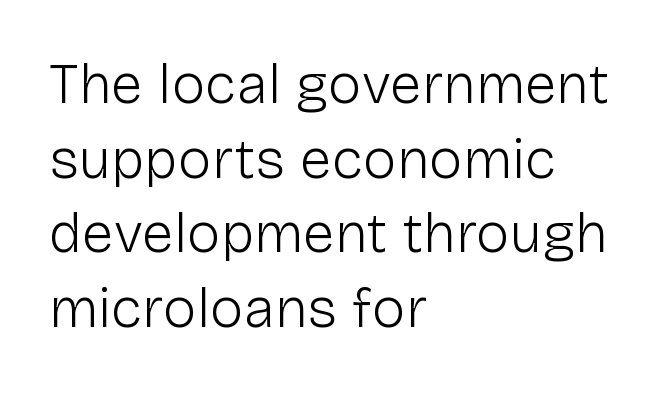
A student would call this left alignment; a typographer would say flush left, rag right. Students, note that the glyphs here touch the page at normal intervals. The gap between lines stays unmarked. Weight: in the light-to-regular range. These lines are rendered in a variable-pitch font.
